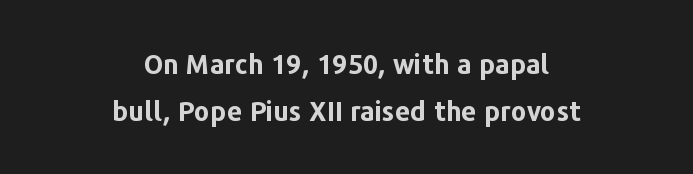
Stroke thickness is high; the sample reads as a true bold. Each word holds together tightly as a unit, with standard inter-letter gaps. Casual observation: everything's sitting right in the middle. The zone under the glyphs is completely vacant.
